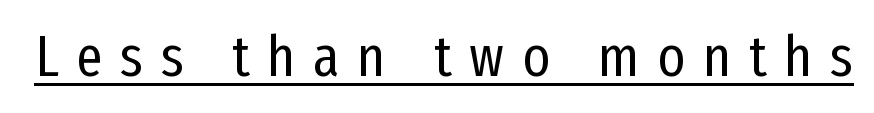
The image shows 58 px regular-weight, condensed sans-serif type, upright; set unusually wide letter spacing (+0.31 em), underlined; low stroke contrast and a medium x-height.
